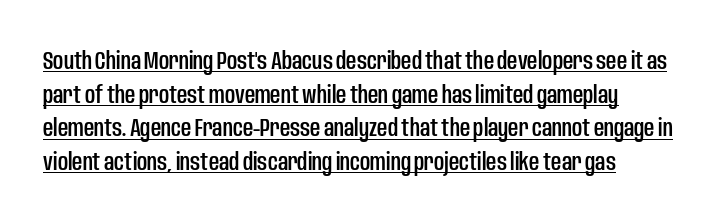
Style check: upright. The space between consecutive lines is moderate. Each word holds together tightly as a unit, with standard inter-letter gaps. Line starts are locked; line ends wander. Quick note: underline on.
